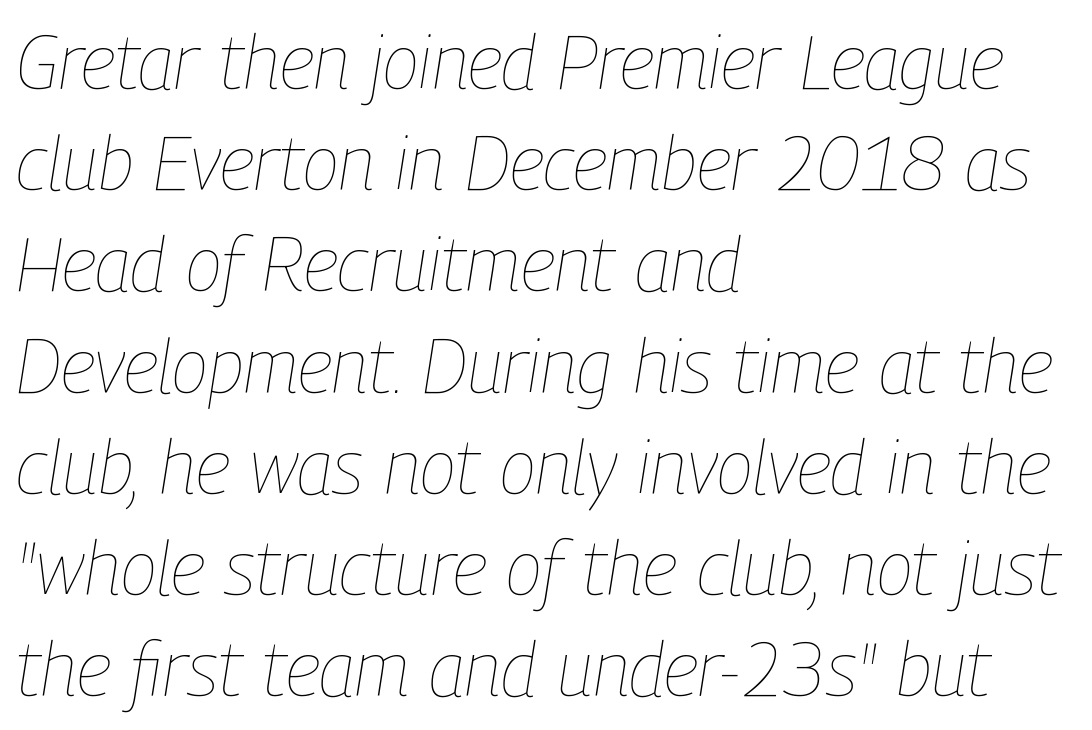
An italicized treatment has been applied to the whole sample. Compared with a centered layout, this one pins lines to the left instead. Evenly set lines give the paragraph a standard silhouette. The letterforms sit at book weight or below. Underlining? Definitely not there. Proportional: the letters do not fall into vertical columns.
